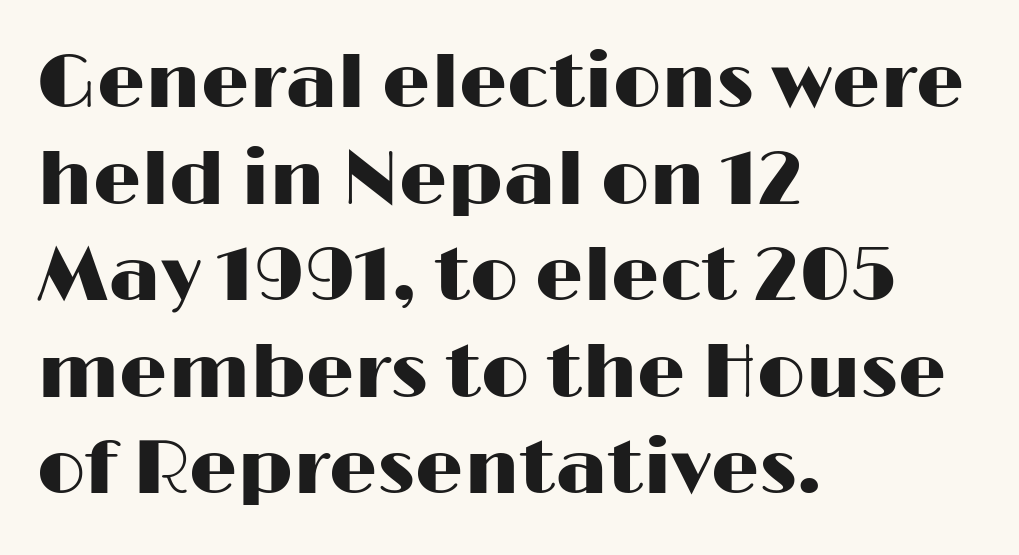
Q: Is the text italic (slanted)? A: No, it is upright.
Q: Is the typeface a serif or a sans-serif typeface? A: Sans-serif.
Q: Is the text underlined? A: No.
Q: How is the paragraph aligned? A: Left-aligned.
Q: Is the spacing between letters normal or unusually wide? A: Normal.
Q: Is the spacing between lines tight, normal or loose? A: Normal.
Q: Width (condensed, normal, or wide)? A: Wide.
Q: Stroke contrast? A: High.
Q: x-height? A: Medium.
Q: Monospaced? A: No.
